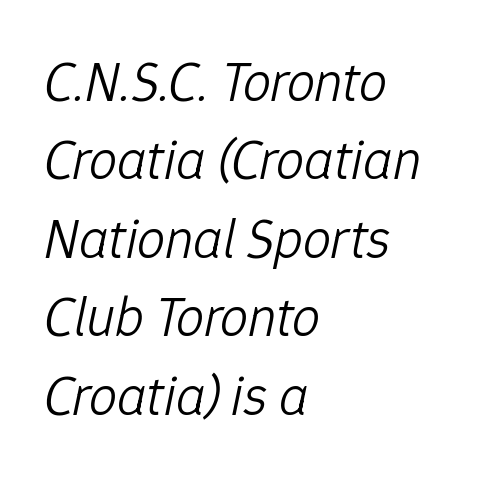
{"italic": "yes", "lean": "right", "slant_degrees": 12, "bold": "no", "weight": "light", "width": "normal", "stroke_contrast": "low", "x_height": "medium", "monospaced": "no", "underline": "no", "align": "left", "line_spacing": "normal", "line_spacing_ratio": 1.4, "letter_spacing": "normal", "letter_spacing_em": 0.0, "glyph_px": 56}
